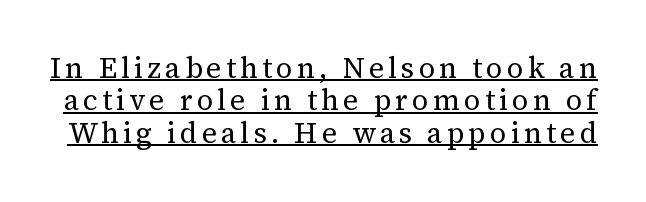
Q: Is the text bold? A: No.
Q: Is the text italic (slanted)? A: No, it is upright.
Q: Is the typeface a serif or a sans-serif typeface? A: Serif.
Q: Is the text underlined? A: Yes.
Q: Is the spacing between lines tight, normal or loose? A: Tight.
Q: Width (condensed, normal, or wide)? A: Normal.
Q: Stroke contrast? A: Medium.
Q: x-height? A: Medium.
Q: Monospaced? A: No.
